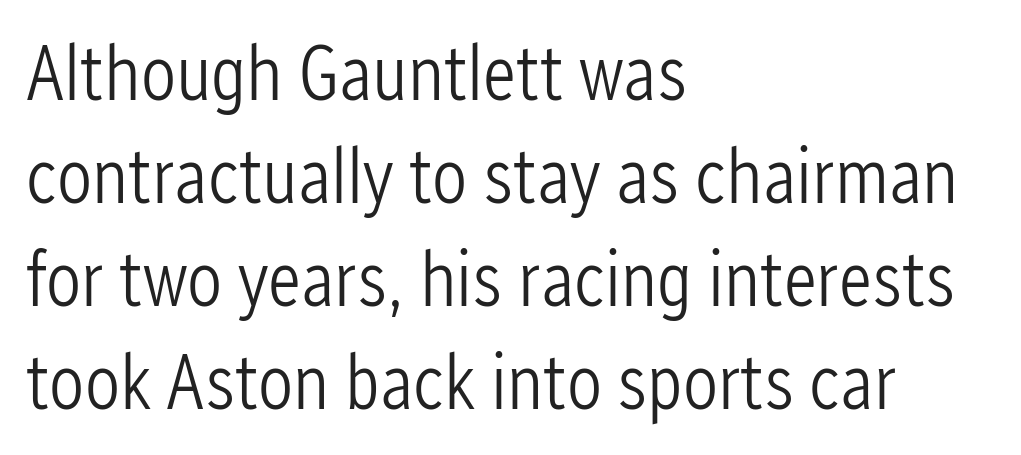
The image shows 78 px light, condensed sans-serif type, upright; set left-aligned, normal line spacing (1.32x), normal letter spacing, not underlined; low stroke contrast and a medium x-height.
